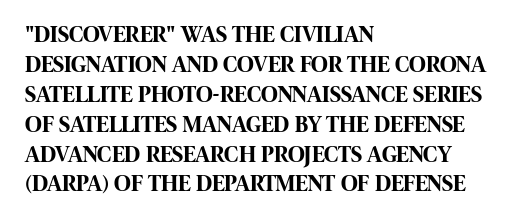
Q: Is the text bold? A: Yes.
Q: Is the text italic (slanted)? A: No, it is upright.
Q: Is the text underlined? A: No.
Q: How is the paragraph aligned? A: Left-aligned.
Q: Is the spacing between letters normal or unusually wide? A: Normal.
Q: Is the spacing between lines tight, normal or loose? A: Normal.
